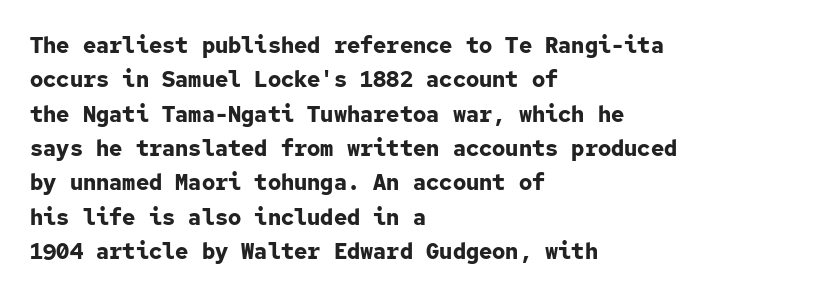
{"italic": "no", "bold": "yes", "underline": "no", "align": "left", "line_spacing": "normal", "line_spacing_ratio": 1.56, "letter_spacing": "normal", "letter_spacing_em": 0.0, "glyph_px": 22}
